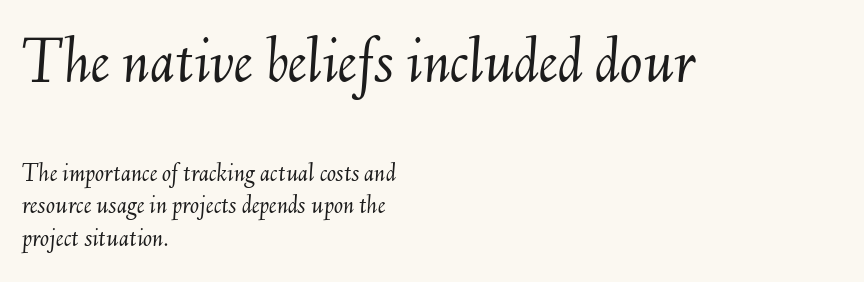
The image shows 67 px light type, italic (leaning right); set left-aligned, line spacing 1.21x, normal letter spacing, not underlined; the first (top) block is 2.48x larger; medium stroke contrast and a small x-height.
